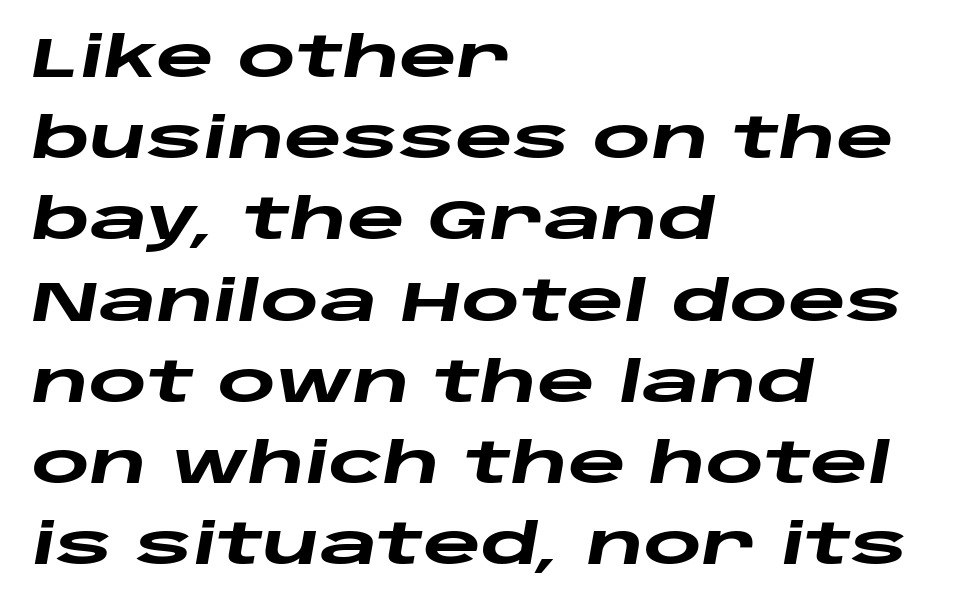
Note the varied advance widths — an 'i' is clearly narrower than an 'm'. Which margin do the lines hug? The left one — the right edge is uneven. Whoever set this chose a conventional vertical rhythm. Every letter is thick-stroked: bold, no question.
